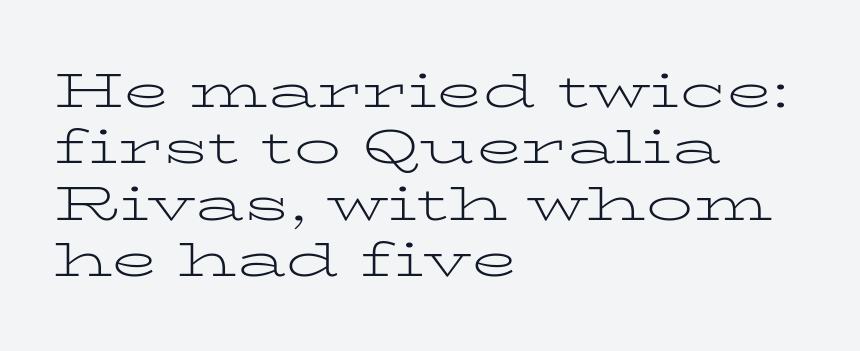
No italicization has been applied; the sample stays upright. The strokes are not fattened; the text isn't bold. Line starts are locked; line ends wander. Descender tails drop into unmarked territory. Unlike a clean sans, this face finishes its strokes with serifs. Think of a printed novel: that variable character pitch is what you see here.
